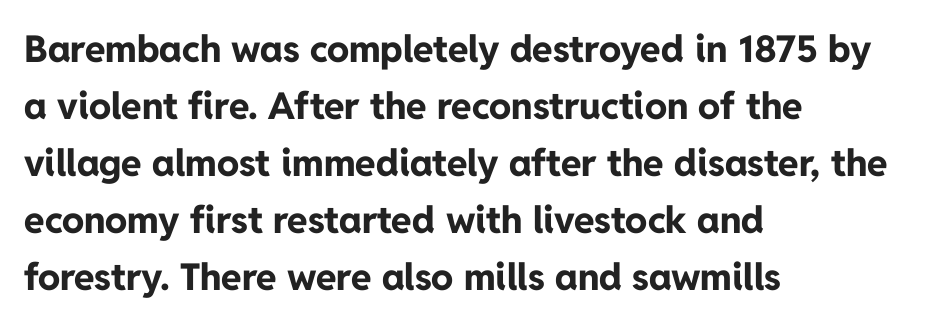
Q: Is the text bold? A: Yes.
Q: Is the text italic (slanted)? A: No, it is upright.
Q: Is the typeface a serif or a sans-serif typeface? A: Sans-serif.
Q: Is the text underlined? A: No.
Q: How is the paragraph aligned? A: Left-aligned.
Q: Is the spacing between letters normal or unusually wide? A: Normal.
Q: Is the spacing between lines tight, normal or loose? A: Normal.
Q: Width (condensed, normal, or wide)? A: Normal.
Q: Stroke contrast? A: Low.
Q: x-height? A: Medium.
Q: Monospaced? A: No.
